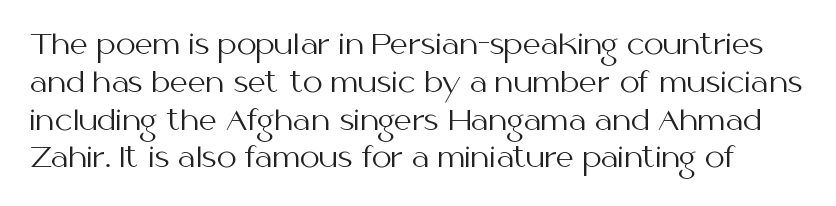
The specimen reads as upright at a glance. The space directly below the letters is spotless. Is there much room between lines? A standard amount, neither cramped nor airy. Stroke mass is kept to a normal reading level or below.
